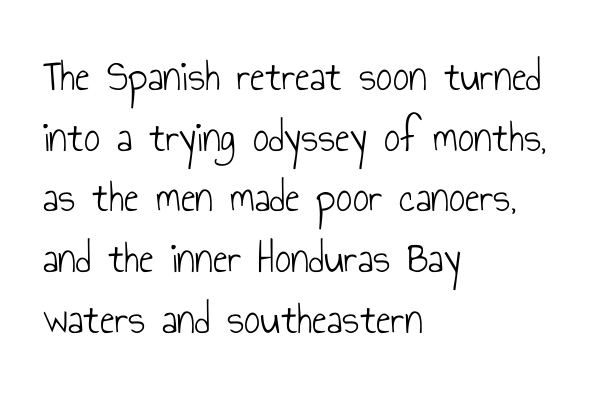
Q: Is the text bold? A: No.
Q: Is the text italic (slanted)? A: No, it is upright.
Q: Is the typeface a serif or a sans-serif typeface? A: Sans-serif.
Q: Is the text underlined? A: No.
Q: How is the paragraph aligned? A: Left-aligned.
Q: Is the spacing between letters normal or unusually wide? A: Normal.
Q: Is the spacing between lines tight, normal or loose? A: Normal.
Q: Width (condensed, normal, or wide)? A: Condensed.
Q: Stroke contrast? A: Low.
Q: x-height? A: Small.
Q: Monospaced? A: No.
